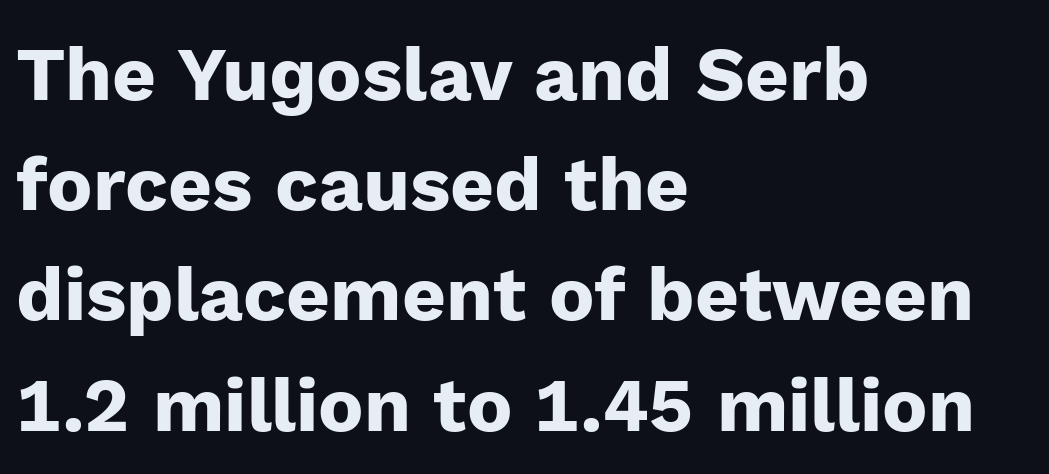
The image shows 76 px heavy sans-serif type, upright; set left-aligned, normal line spacing (1.45x), normal letter spacing, not underlined; low stroke contrast and a medium x-height.
